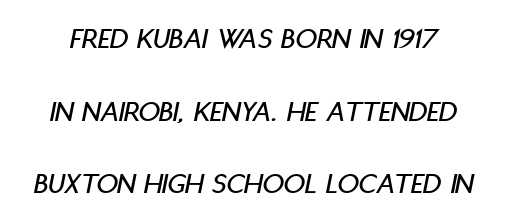
The image shows 30 px condensed type, italic (leaning right); set loose line spacing (2.42x), normal letter spacing, not underlined; low stroke contrast and a large x-height.
